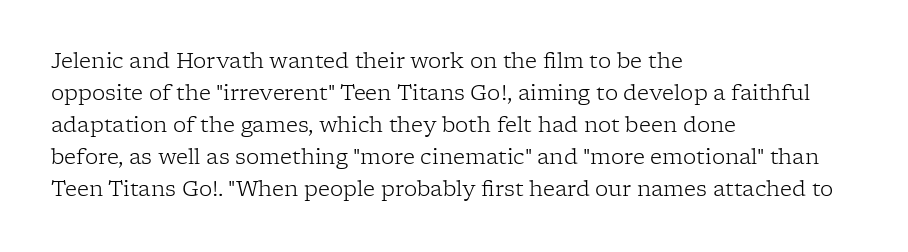
Vertical strokes here are truly vertical. The paragraph has a hard left edge and a soft right edge. The rendering uses a moderate line-height, typical for paragraphs. The cut favours lightness, reaching ordinary text weight at its darkest.
